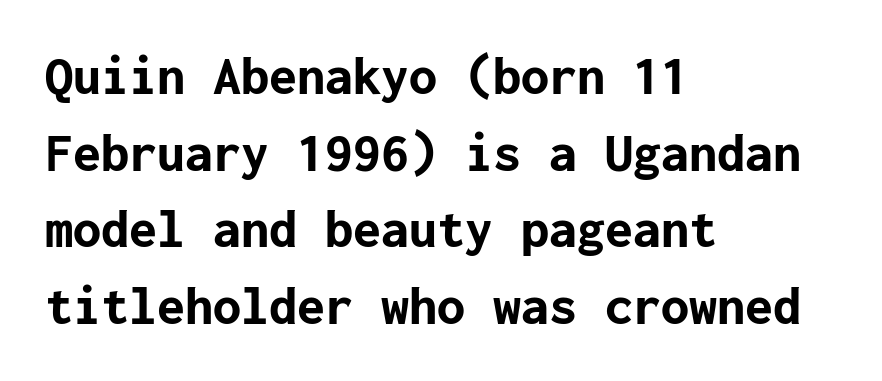
{"serif": "no", "italic": "no", "bold": "yes", "weight": "bold", "width": "normal", "stroke_contrast": "low", "x_height": "medium", "underline": "no", "align": "left", "line_spacing": "normal", "line_spacing_ratio": 1.37, "letter_spacing": "normal", "letter_spacing_em": 0.0, "glyph_px": 56}
